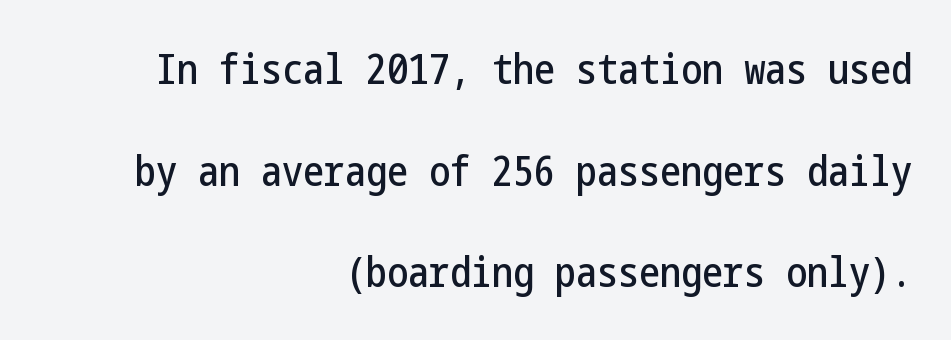
The image shows 42 px condensed sans-serif type, upright; set right-aligned, loose line spacing (2.42x), normal letter spacing, not underlined; low stroke contrast and a medium x-height.
